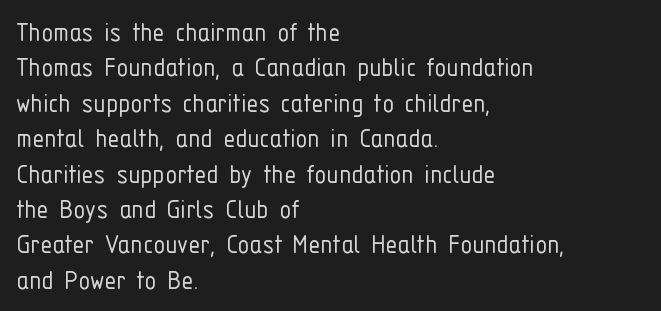
Style check: upright. Short note: letters normally spaced. Is this a fixed-width face? No — the glyphs have proportional, varying widths. You can tell from the bare stems that sans-serif type was used. The rendering anchors every line to the left-hand side.
